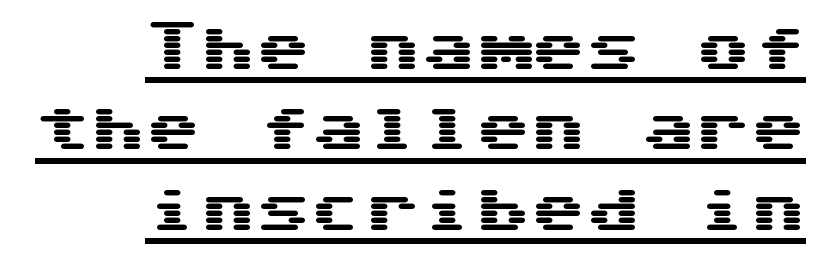
Q: Is the text italic (slanted)? A: No, it is upright.
Q: Is the typeface a serif or a sans-serif typeface? A: Sans-serif.
Q: Is the text underlined? A: Yes.
Q: How is the paragraph aligned? A: Right-aligned.
Q: Is the spacing between letters normal or unusually wide? A: Normal.
Q: Is the spacing between lines tight, normal or loose? A: Normal.
Q: Width (condensed, normal, or wide)? A: Wide.
Q: Stroke contrast? A: Medium.
Q: x-height? A: Medium.
Q: Monospaced? A: Yes.
